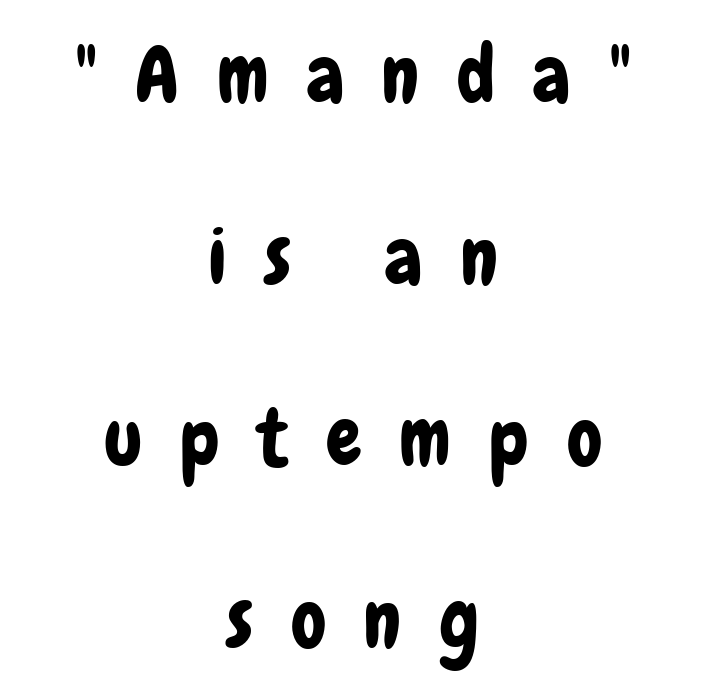
{"serif": "no", "italic": "no", "width": "condensed", "stroke_contrast": "low", "x_height": "medium", "monospaced": "no", "underline": "no", "align": "center", "line_spacing": "loose", "line_spacing_ratio": 2.3, "letter_spacing": "wide", "letter_spacing_em": 0.48, "glyph_px": 79}
